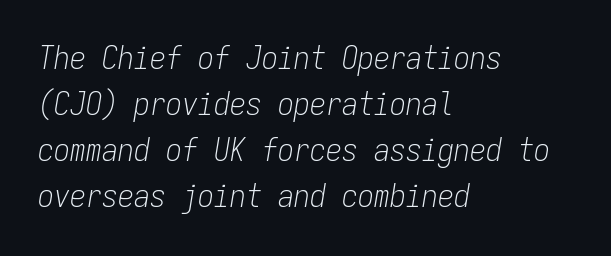
Q: Is the text bold? A: No.
Q: Is the text italic (slanted)? A: Yes, it leans right by about 9 degrees.
Q: Is the text underlined? A: No.
Q: How is the paragraph aligned? A: Left-aligned.
Q: Is the spacing between letters normal or unusually wide? A: Normal.
Q: Is the spacing between lines tight, normal or loose? A: Normal.
Q: Width (condensed, normal, or wide)? A: Condensed.
Q: Stroke contrast? A: Low.
Q: x-height? A: Medium.
Q: Monospaced? A: Yes.
